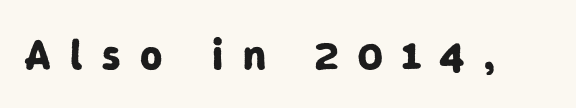
Q: Is the text bold? A: Yes.
Q: Is the text italic (slanted)? A: No, it is upright.
Q: Is the typeface a serif or a sans-serif typeface? A: Sans-serif.
Q: Is the text underlined? A: No.
Q: Is the spacing between letters normal or unusually wide? A: Unusually wide.
Q: Width (condensed, normal, or wide)? A: Normal.
Q: Stroke contrast? A: Low.
Q: x-height? A: Medium.
Q: Monospaced? A: No.
